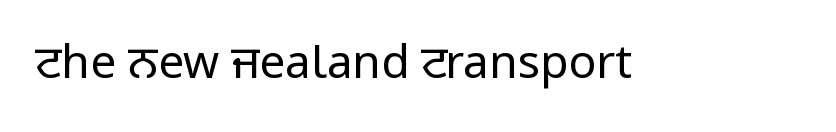
Q: Is the text bold? A: No.
Q: Is the text italic (slanted)? A: No, it is upright.
Q: Is the typeface a serif or a sans-serif typeface? A: Sans-serif.
Q: Is the text underlined? A: No.
Q: Is the spacing between letters normal or unusually wide? A: Normal.
Q: Width (condensed, normal, or wide)? A: Condensed.
Q: Stroke contrast? A: Low.
Q: x-height? A: Large.
Q: Monospaced? A: No.
